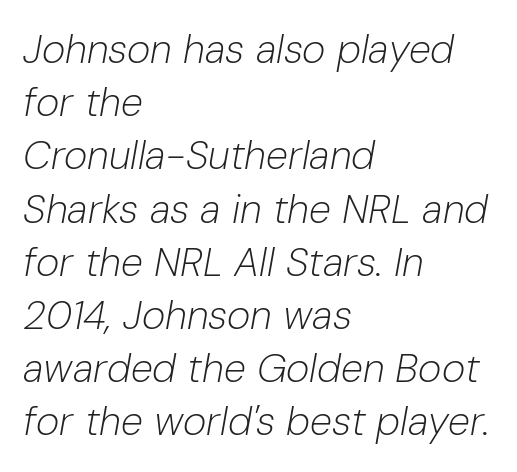
The image shows 40 px light type, italic (leaning right); set left-aligned, normal line spacing (1.33x), normal letter spacing, not underlined; low stroke contrast and a medium x-height.
